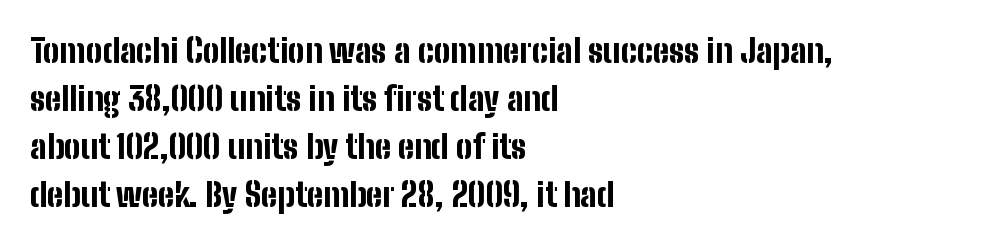
Q: Is the text bold? A: Yes.
Q: Is the text italic (slanted)? A: No, it is upright.
Q: Is the typeface a serif or a sans-serif typeface? A: Sans-serif.
Q: Is the text underlined? A: No.
Q: How is the paragraph aligned? A: Left-aligned.
Q: Is the spacing between letters normal or unusually wide? A: Normal.
Q: Is the spacing between lines tight, normal or loose? A: Normal.
Q: Width (condensed, normal, or wide)? A: Condensed.
Q: Stroke contrast? A: Low.
Q: x-height? A: Medium.
Q: Monospaced? A: No.
